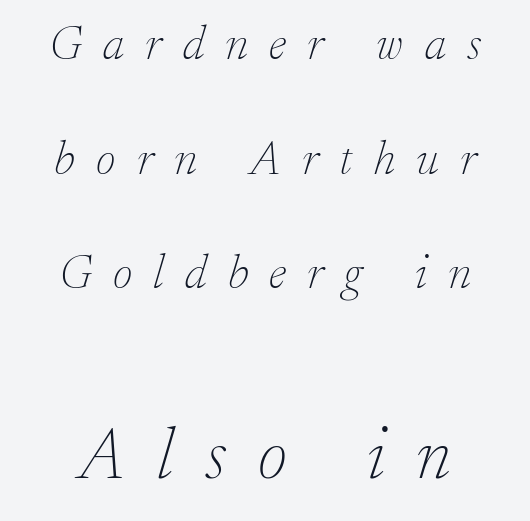
{"serif": "yes", "italic": "yes", "lean": "right", "slant_degrees": 17, "bold": "no", "weight": "thin", "width": "normal", "stroke_contrast": "low", "x_height": "small", "monospaced": "no", "underline": "no", "line_spacing": "loose", "line_spacing_ratio": 2.39, "letter_spacing": "wide", "letter_spacing_em": 0.44, "larger_block": "second", "size_ratio": 1.5, "glyph_px": 72}
